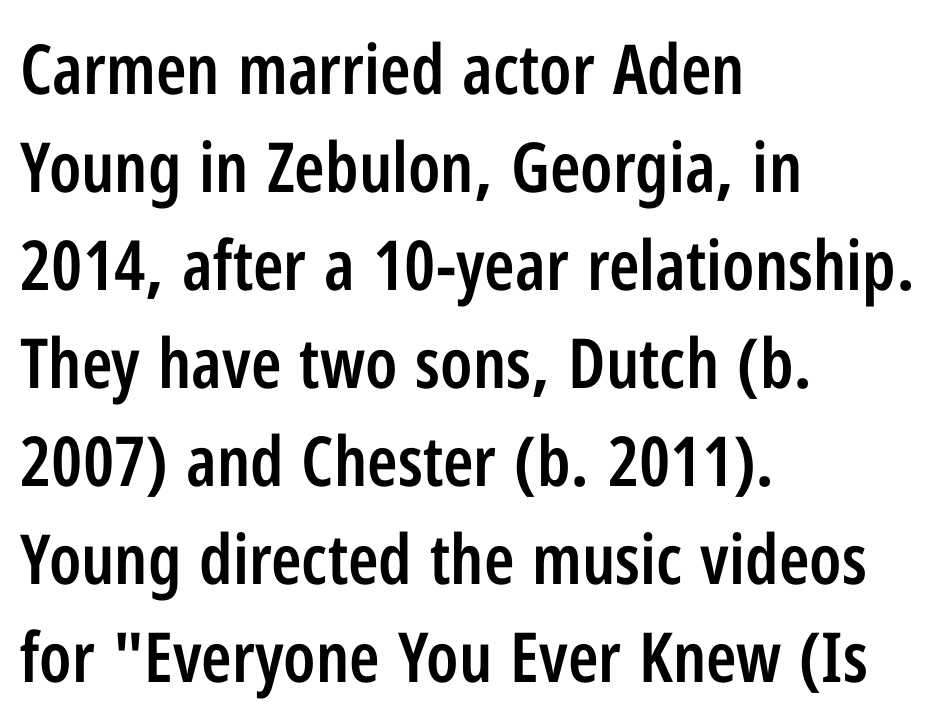
{"serif": "no", "italic": "no", "bold": "semi", "weight": "semibold", "width": "condensed", "stroke_contrast": "low", "x_height": "medium", "monospaced": "no", "underline": "no", "align": "left", "line_spacing": "normal", "line_spacing_ratio": 1.42, "letter_spacing": "normal", "letter_spacing_em": 0.0, "glyph_px": 69}
